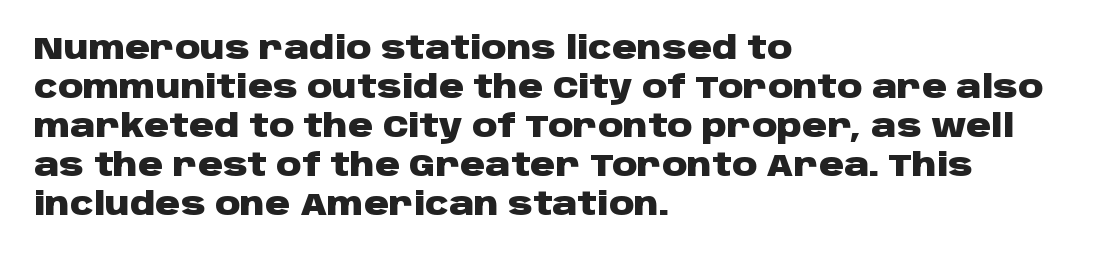
The image shows 31 px heavy, wide sans-serif type, upright; set left-aligned, normal line spacing (1.26x), normal letter spacing, not underlined; low stroke contrast and a large x-height.
